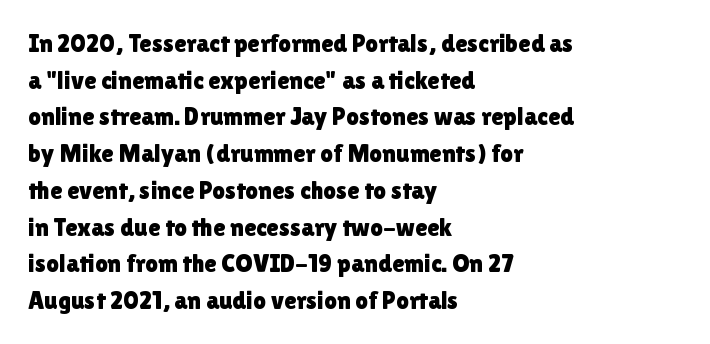
{"italic": "no", "underline": "no", "align": "left", "line_spacing": "normal", "line_spacing_ratio": 1.47, "letter_spacing": "normal", "letter_spacing_em": 0.0, "glyph_px": 25}
